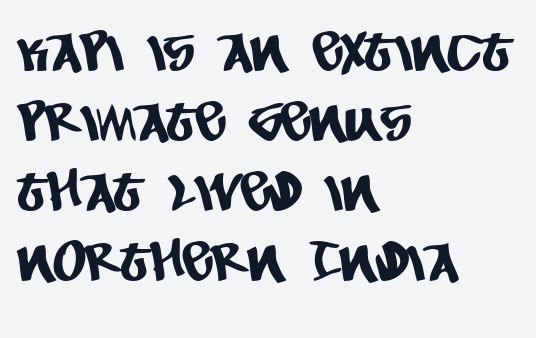
Q: Is the typeface a serif or a sans-serif typeface? A: Sans-serif.
Q: Is the text underlined? A: No.
Q: How is the paragraph aligned? A: Left-aligned.
Q: Is the spacing between letters normal or unusually wide? A: Normal.
Q: Is the spacing between lines tight, normal or loose? A: Normal.
Q: Width (condensed, normal, or wide)? A: Condensed.
Q: Stroke contrast? A: Low.
Q: x-height? A: Large.
Q: Monospaced? A: No.
